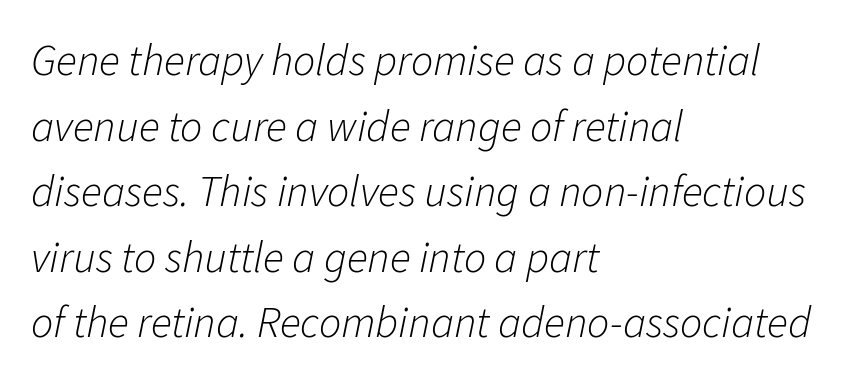
Q: Is the text bold? A: No.
Q: Is the text italic (slanted)? A: Yes, it leans right by about 11 degrees.
Q: Is the text underlined? A: No.
Q: How is the paragraph aligned? A: Left-aligned.
Q: Is the spacing between letters normal or unusually wide? A: Normal.
Q: Is the spacing between lines tight, normal or loose? A: Normal.
Q: Width (condensed, normal, or wide)? A: Normal.
Q: Stroke contrast? A: Low.
Q: x-height? A: Medium.
Q: Monospaced? A: No.
